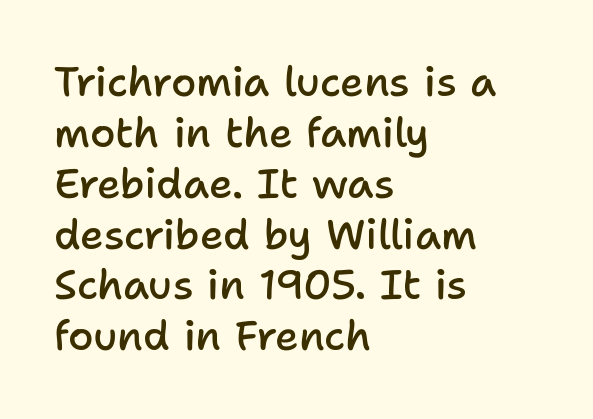
No extra tracking has been applied to these lines. Horizontally, the lines are justified to the leading edge only. Upright lettering throughout. The foot of each line stays bare and open. Set as a demibold, roughly 600 on the weight scale. Each letter's strokes conclude bluntly, with no projecting serifs.
